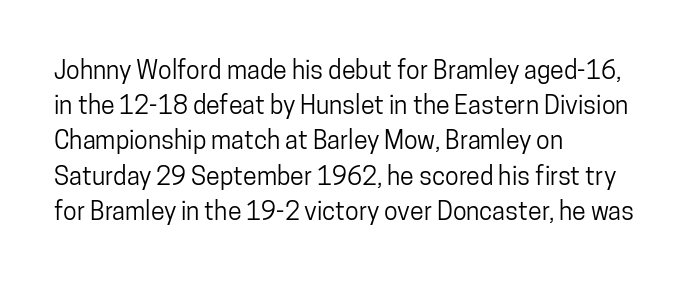
{"italic": "no", "underline": "no", "align": "left", "line_spacing": "normal", "line_spacing_ratio": 1.41, "letter_spacing": "normal", "letter_spacing_em": 0.0, "glyph_px": 25}
